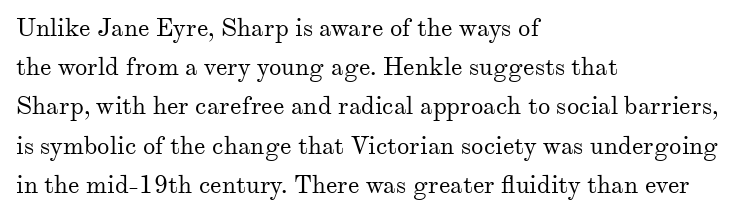
{"italic": "no", "bold": "no", "underline": "no", "align": "left", "line_spacing": "normal", "line_spacing_ratio": 1.57, "letter_spacing": "normal", "letter_spacing_em": 0.0, "glyph_px": 25}
